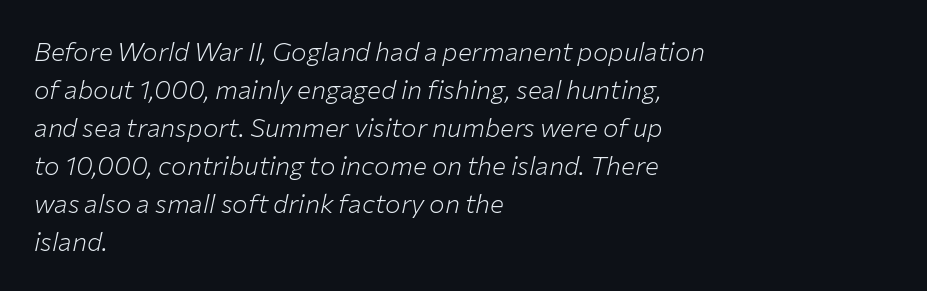
The area under the type is left untouched. The setting favours the left margin, as ordinary paragraphs usually do. Unbolded letterforms with no extra heft. The leading is moderate, giving the passage an even texture.
